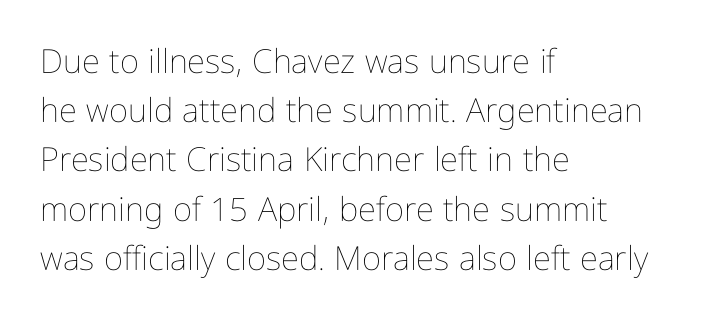
Q: Is the text bold? A: No.
Q: Is the text italic (slanted)? A: No, it is upright.
Q: Is the text underlined? A: No.
Q: How is the paragraph aligned? A: Left-aligned.
Q: Is the spacing between letters normal or unusually wide? A: Normal.
Q: Is the spacing between lines tight, normal or loose? A: Normal.
Q: Width (condensed, normal, or wide)? A: Condensed.
Q: Stroke contrast? A: Low.
Q: x-height? A: Medium.
Q: Monospaced? A: No.
